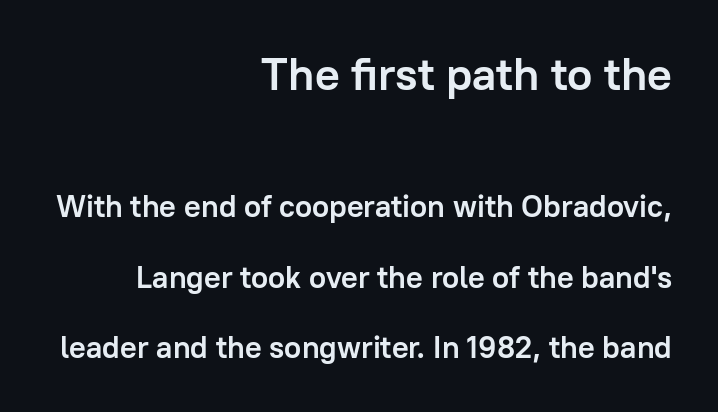
{"serif": "no", "italic": "no", "bold": "yes", "weight": "semibold", "width": "normal", "stroke_contrast": "low", "x_height": "medium", "monospaced": "no", "underline": "no", "align": "right", "line_spacing": "loose", "line_spacing_ratio": 2.27, "letter_spacing": "normal", "letter_spacing_em": 0.0, "larger_block": "first", "size_ratio": 1.48, "glyph_px": 46}
